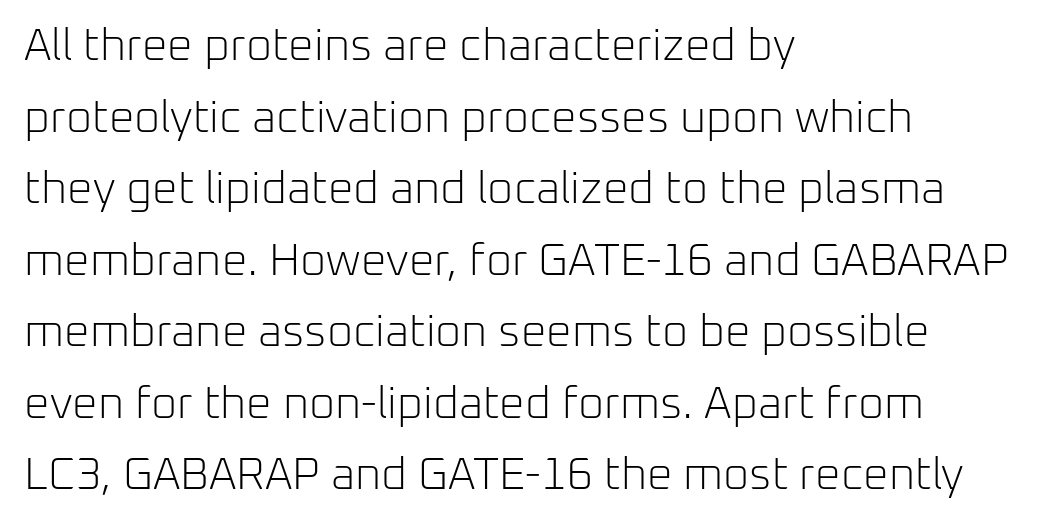
Q: Is the text bold? A: No.
Q: Is the text italic (slanted)? A: No, it is upright.
Q: Is the typeface a serif or a sans-serif typeface? A: Sans-serif.
Q: Is the text underlined? A: No.
Q: How is the paragraph aligned? A: Left-aligned.
Q: Is the spacing between letters normal or unusually wide? A: Normal.
Q: Is the spacing between lines tight, normal or loose? A: Normal.
Q: Width (condensed, normal, or wide)? A: Normal.
Q: Stroke contrast? A: Low.
Q: x-height? A: Medium.
Q: Monospaced? A: No.
